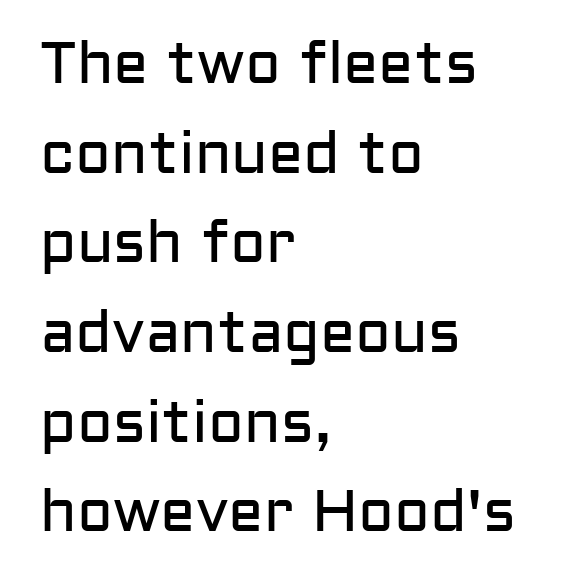
The image shows 59 px regular-weight sans-serif type, upright; set left-aligned, normal line spacing (1.52x), normal letter spacing, not underlined; low stroke contrast and a medium x-height.
